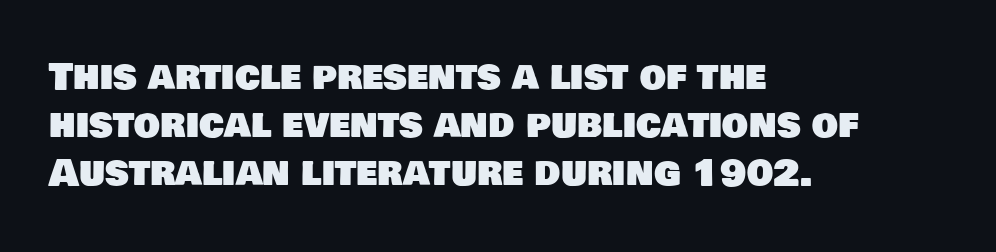
{"serif": "no", "width": "normal", "stroke_contrast": "low", "x_height": "large", "monospaced": "no", "underline": "no", "align": "left", "line_spacing": "normal", "line_spacing_ratio": 1.3, "letter_spacing": "normal", "letter_spacing_em": 0.0, "glyph_px": 37}
